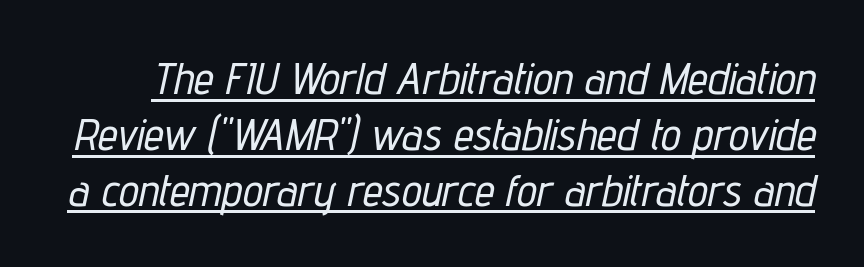
The image shows 45 px condensed type, italic (leaning right); set line spacing 1.24x, normal letter spacing, underlined; low stroke contrast and a medium x-height.
